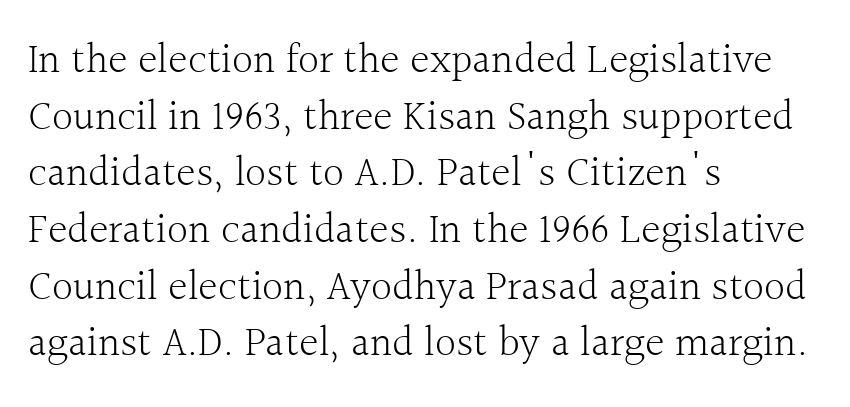
Q: Is the text bold? A: No.
Q: Is the text italic (slanted)? A: No, it is upright.
Q: Is the typeface a serif or a sans-serif typeface? A: Serif.
Q: Is the text underlined? A: No.
Q: How is the paragraph aligned? A: Left-aligned.
Q: Is the spacing between letters normal or unusually wide? A: Normal.
Q: Is the spacing between lines tight, normal or loose? A: Normal.
Q: Width (condensed, normal, or wide)? A: Normal.
Q: x-height? A: Medium.
Q: Monospaced? A: No.
